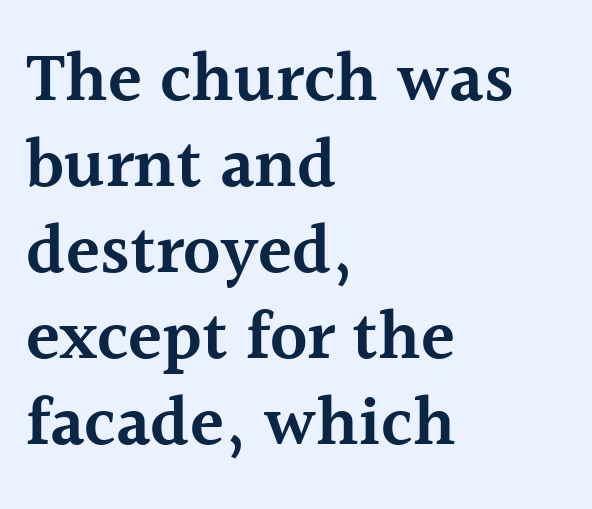
Q: Is the text bold? A: Semi-bold.
Q: Is the text italic (slanted)? A: No, it is upright.
Q: Is the typeface a serif or a sans-serif typeface? A: Serif.
Q: Is the text underlined? A: No.
Q: How is the paragraph aligned? A: Left-aligned.
Q: Is the spacing between letters normal or unusually wide? A: Normal.
Q: Width (condensed, normal, or wide)? A: Normal.
Q: x-height? A: Medium.
Q: Monospaced? A: No.
